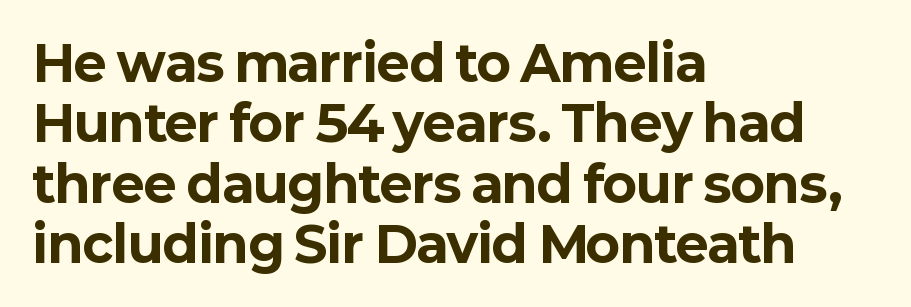
{"serif": "no", "italic": "no", "bold": "yes", "weight": "bold", "width": "normal", "stroke_contrast": "low", "x_height": "medium", "monospaced": "no", "underline": "no", "align": "left", "line_spacing_ratio": 1.21, "letter_spacing": "normal", "letter_spacing_em": 0.0, "glyph_px": 50}
